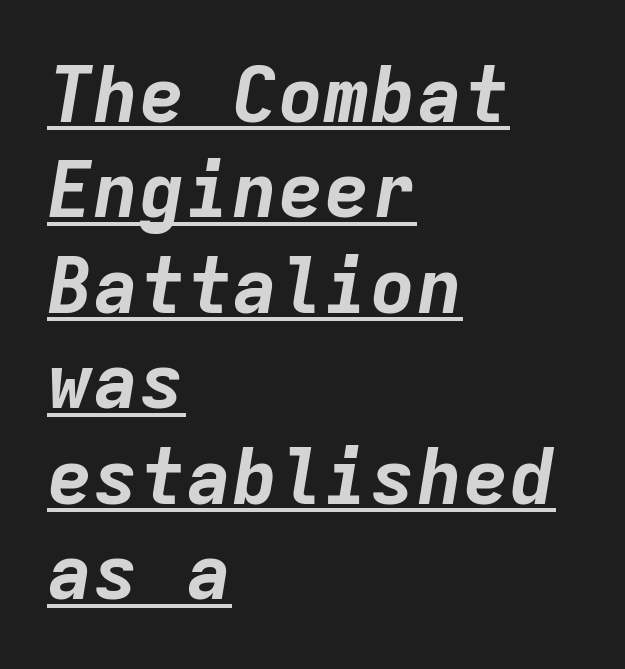
What decoration does the sample have? An underline. The paragraph has a hard left edge and a soft right edge. The text carries the slant typical of an italic or oblique font. Looks like terminal output: every glyph gets an equal slot. What stands out about the letter spacing? Nothing — it is the standard amount. Stroke thickness is high; the sample reads as a true bold.
